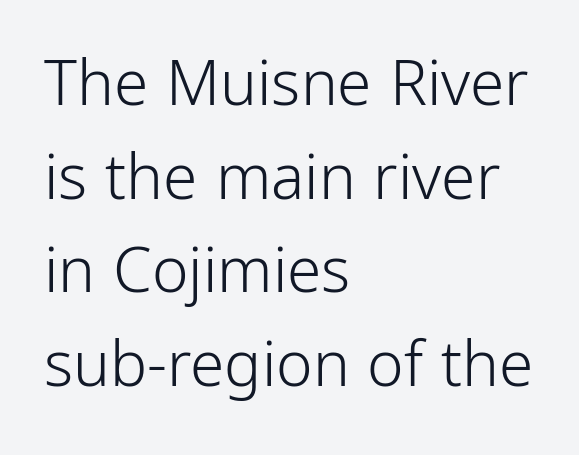
In CSS terms this would be text-align: left. Notice how descenders clear the ascenders below comfortably — that's standard leading. Regarding serifs, this sample does without them. This reads as an unemphasized weight, regular at the heaviest. The face used here is proportionally spaced, like ordinary book or web type.
